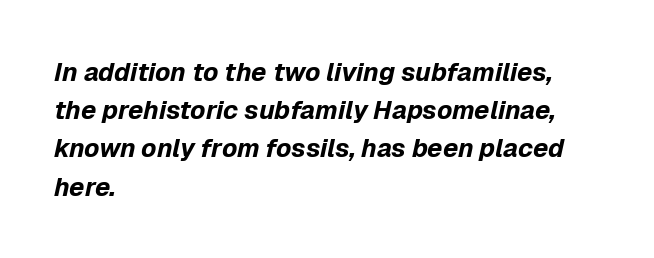
Words float on clear page, feet unadorned. If you drew a ruler down the left edge, every line would touch it. The tracking reads as untouched default to a designer's eye. Leading matches the norm, producing a regular column. The rendering uses a bold face; every stroke is thick and dark. The axis of the letterforms is tilted away from vertical.
